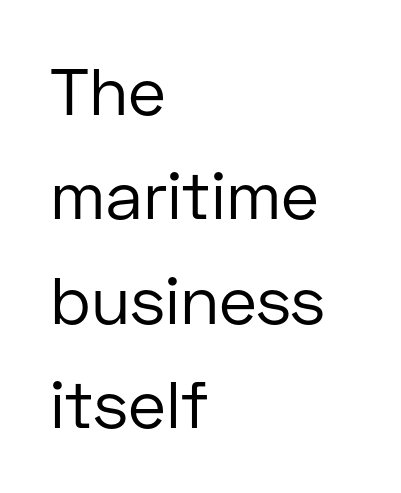
The text was rendered using a sans face with plain stroke endings. Weight: regular or lighter. The letters stand upright; this is a roman face. The compositor pushed each line to the left boundary. These lines keep a tight, regular rhythm from letter to letter.
